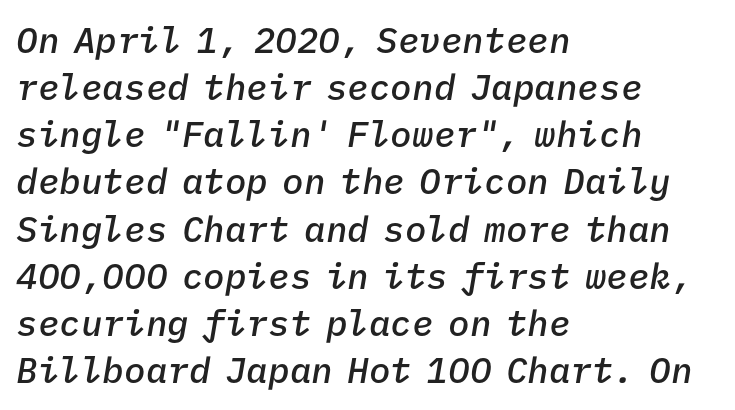
The rendering uses a semibold face; strokes are thickened but not to full bold. Posture: slanted. Between one letter and the next there's only the usual sliver of space. Anything drawn beneath the words? Only blank space.
